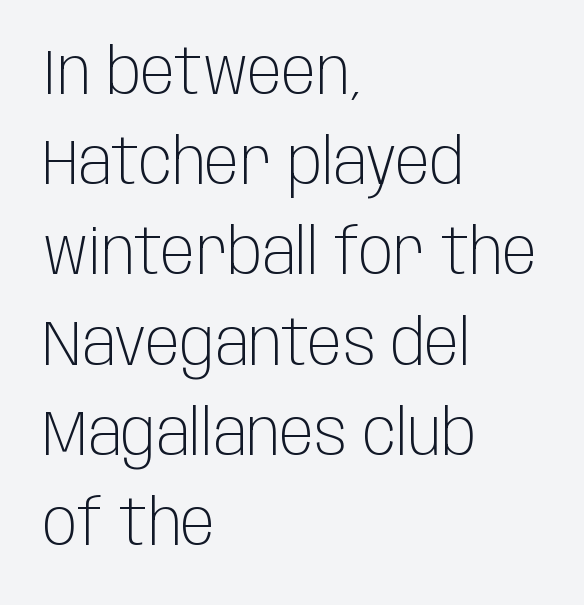
Is there any slant? The stems are plumb. Characters follow at the spacing the type designer built in. Leading matches the norm, producing a regular column. Type style note: lacks serifs. The string is rendered with underlining switched off.
